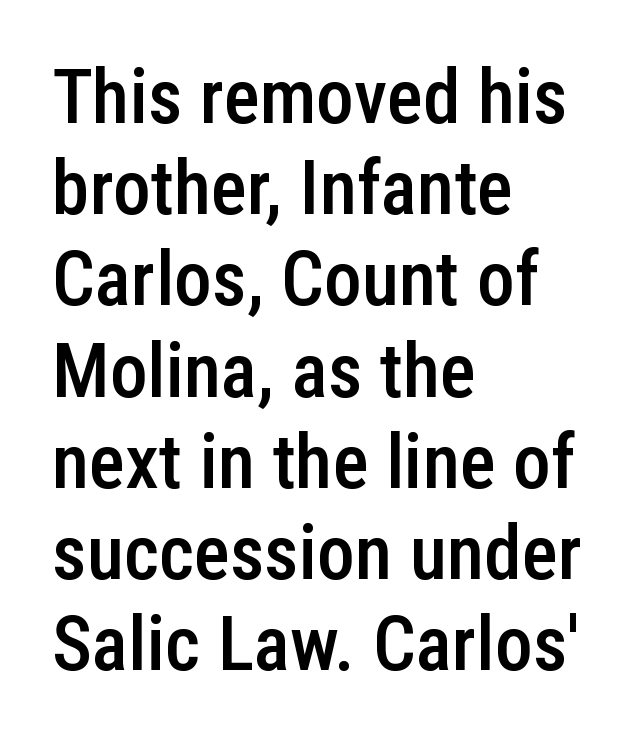
The image shows 76 px semibold, condensed sans-serif type, upright; set left-aligned, line spacing 1.2x, normal letter spacing, not underlined; low stroke contrast and a medium x-height.
